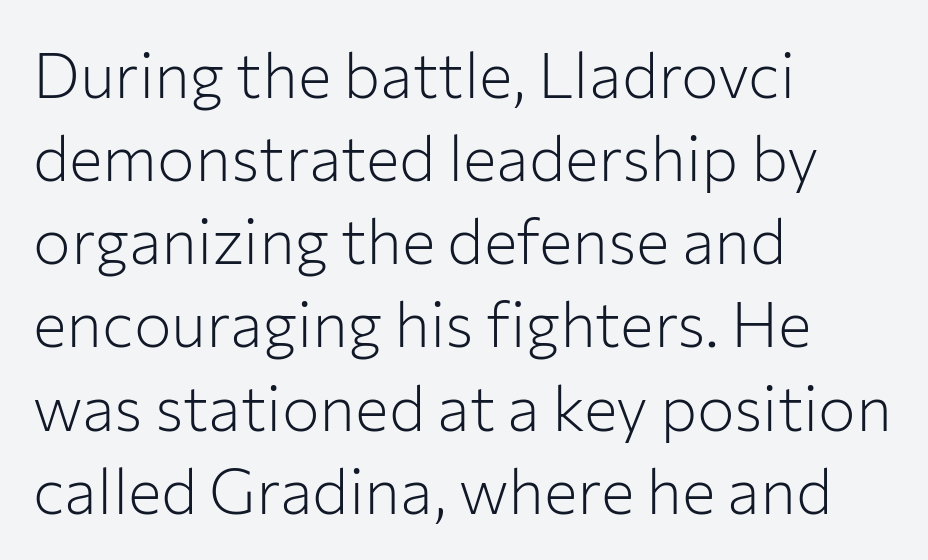
Varying glyph widths throughout — classic text-font behaviour. Does the copy run flush right? No — it runs flush left. Interline gaps are of average width in this sample. The glyphs in this specimen are sans serif. The zone under the glyphs is completely vacant.
